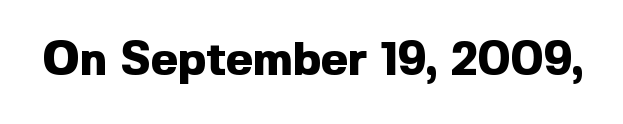
Each word holds together tightly as a unit, with standard inter-letter gaps. Quick note: not italic, upright. The baseline area is clear. The designer went with a sans here, leaving each stem footless.
